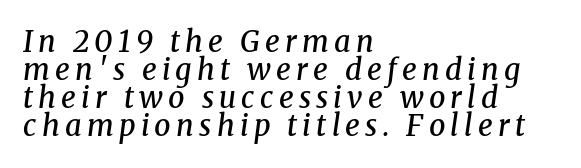
The whole block is typeset with a tilt. One glance says dense: line gaps are narrower than usual. The font is running at a semibold setting, under full bold. The rendering uses natural spacing where letterforms have individual widths. The rag falls on the right side of this text block.
